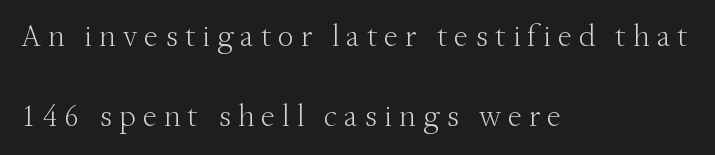
A serif font was chosen for this passage. No letter is thick-stroked: the sample isn't bold. Casual observation: everything's shoved over to the left. This is roman type, the default non-slanted kind. The block of text is sparse from top to bottom, with ample space between rows.
